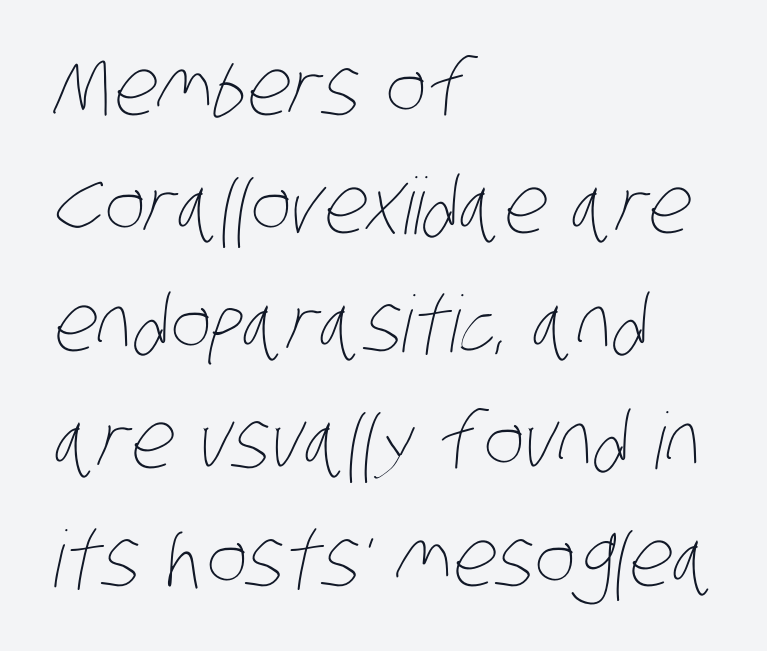
{"bold": "no", "weight": "thin", "width": "condensed", "stroke_contrast": "low", "x_height": "large", "monospaced": "no", "underline": "no", "align": "left", "line_spacing": "normal", "line_spacing_ratio": 1.51, "letter_spacing": "normal", "letter_spacing_em": 0.0, "glyph_px": 78}
